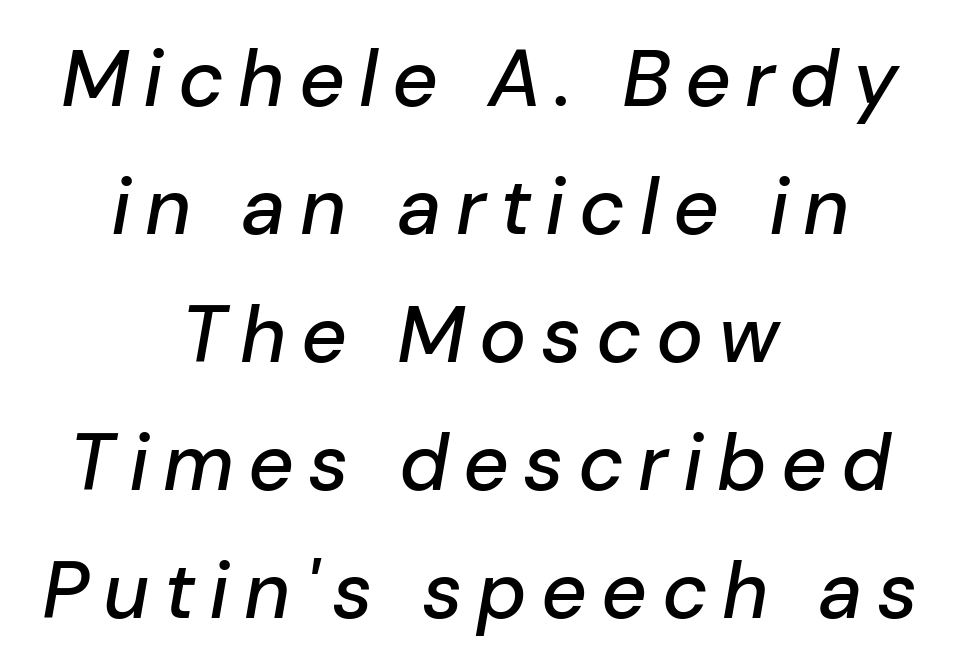
The image shows 79 px text type, italic (leaning right); set centered, normal line spacing (1.62x), not underlined; low stroke contrast and a medium x-height.
